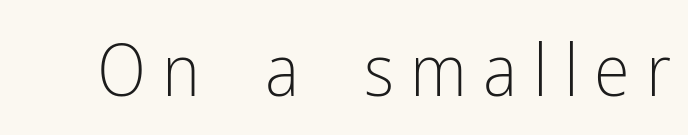
Q: Is the text bold? A: No.
Q: Is the text italic (slanted)? A: No, it is upright.
Q: Is the typeface a serif or a sans-serif typeface? A: Sans-serif.
Q: Is the text underlined? A: No.
Q: Is the spacing between letters normal or unusually wide? A: Unusually wide.
Q: Width (condensed, normal, or wide)? A: Condensed.
Q: Stroke contrast? A: Low.
Q: x-height? A: Medium.
Q: Monospaced? A: No.
